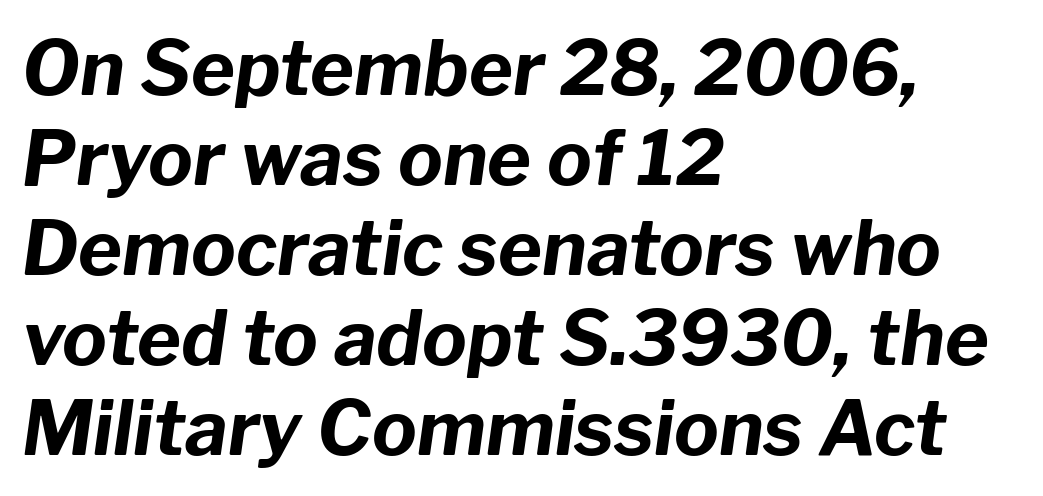
{"italic": "yes", "lean": "right", "slant_degrees": 8, "bold": "yes", "weight": "bold", "width": "normal", "stroke_contrast": "low", "x_height": "medium", "monospaced": "no", "underline": "no", "align": "left", "line_spacing_ratio": 1.2, "letter_spacing": "normal", "letter_spacing_em": 0.0, "glyph_px": 75}
